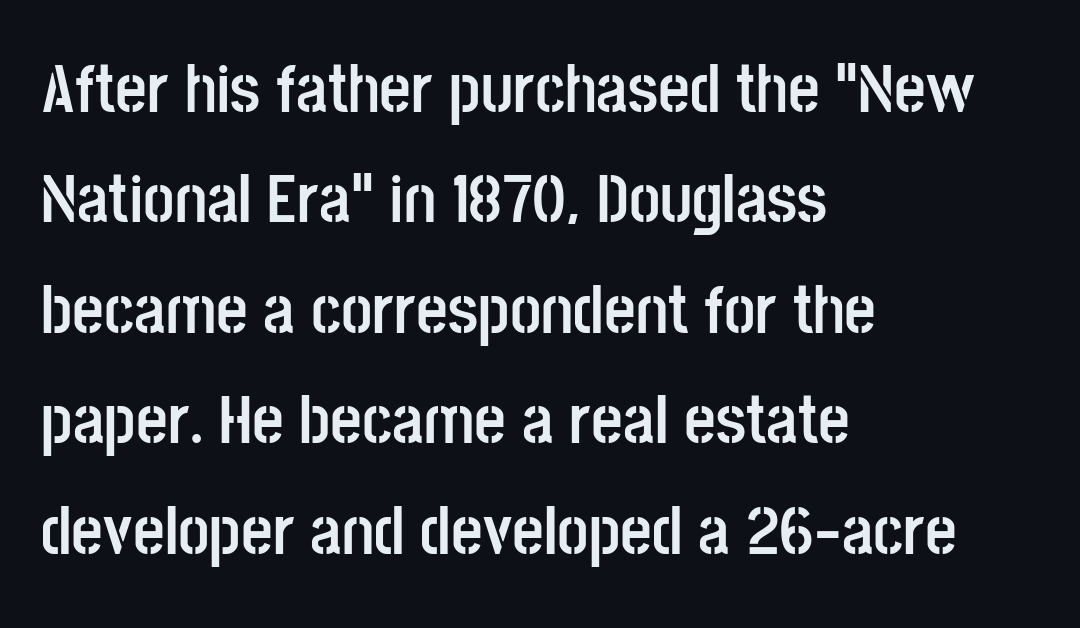
{"serif": "no", "italic": "no", "bold": "yes", "weight": "semibold", "width": "condensed", "stroke_contrast": "low", "x_height": "large", "monospaced": "no", "underline": "no", "align": "left", "line_spacing": "normal", "line_spacing_ratio": 1.6, "letter_spacing": "normal", "letter_spacing_em": 0.0, "glyph_px": 69}
